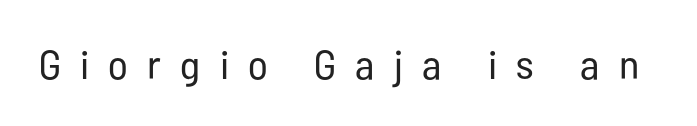
{"serif": "no", "italic": "no", "bold": "no", "weight": "regular", "width": "condensed", "stroke_contrast": "low", "x_height": "medium", "monospaced": "no", "underline": "no", "letter_spacing": "wide", "letter_spacing_em": 0.48, "glyph_px": 40}
